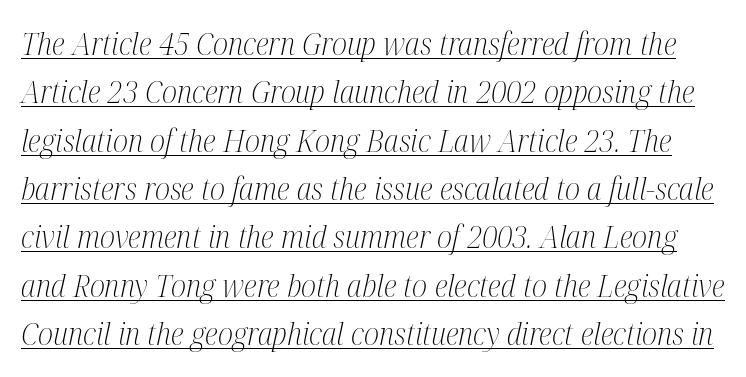
Q: Is the text bold? A: No.
Q: Is the text italic (slanted)? A: Yes, it leans right by about 12 degrees.
Q: Is the typeface a serif or a sans-serif typeface? A: Serif.
Q: Is the text underlined? A: Yes.
Q: Is the spacing between letters normal or unusually wide? A: Normal.
Q: Is the spacing between lines tight, normal or loose? A: Normal.
Q: Width (condensed, normal, or wide)? A: Condensed.
Q: Stroke contrast? A: Medium.
Q: x-height? A: Medium.
Q: Monospaced? A: No.
